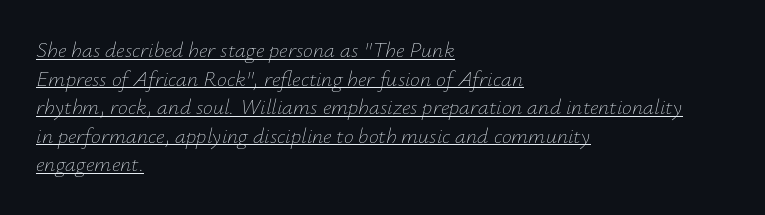
Q: Is the text bold? A: No.
Q: Is the text italic (slanted)? A: Yes, it leans right by about 12 degrees.
Q: Is the text underlined? A: Yes.
Q: How is the paragraph aligned? A: Left-aligned.
Q: Is the spacing between letters normal or unusually wide? A: Normal.
Q: Is the spacing between lines tight, normal or loose? A: Normal.
